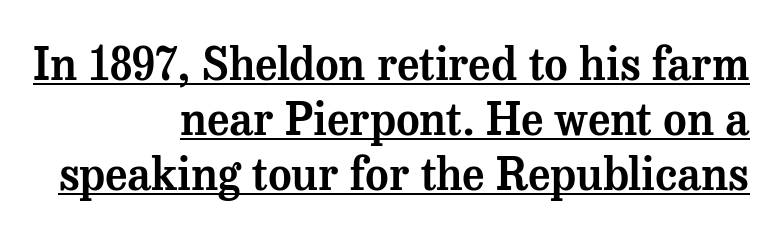
{"serif": "yes", "italic": "no", "width": "normal", "stroke_contrast": "medium", "x_height": "medium", "monospaced": "no", "underline": "yes", "align": "right", "line_spacing_ratio": 1.22, "letter_spacing": "normal", "letter_spacing_em": 0.0, "glyph_px": 45}
